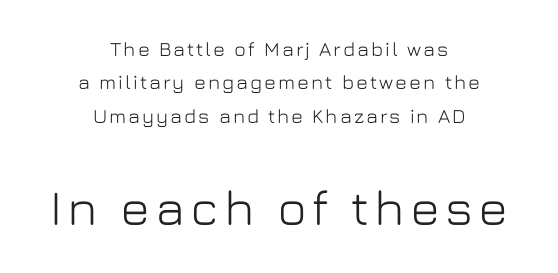
Q: Is the text italic (slanted)? A: No, it is upright.
Q: Is the typeface a serif or a sans-serif typeface? A: Sans-serif.
Q: Is the text underlined? A: No.
Q: How is the paragraph aligned? A: Centered.
Q: Is the spacing between lines tight, normal or loose? A: Normal.
Q: Which block of text is set in a larger size, the first (top) or the second (bottom)? A: The second (bottom) one.
Q: Width (condensed, normal, or wide)? A: Normal.
Q: Stroke contrast? A: Low.
Q: x-height? A: Medium.
Q: Monospaced? A: No.
